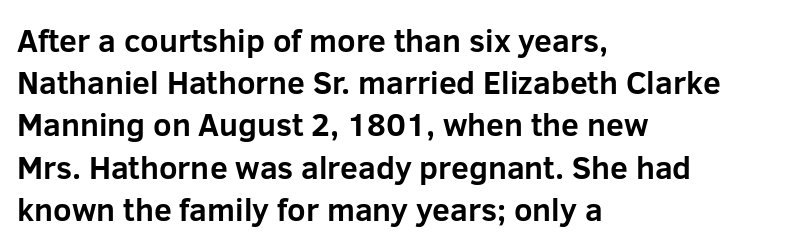
The image shows 32 px bold sans-serif type, upright; set left-aligned, normal line spacing (1.32x), normal letter spacing, not underlined; low stroke contrast and a medium x-height.
